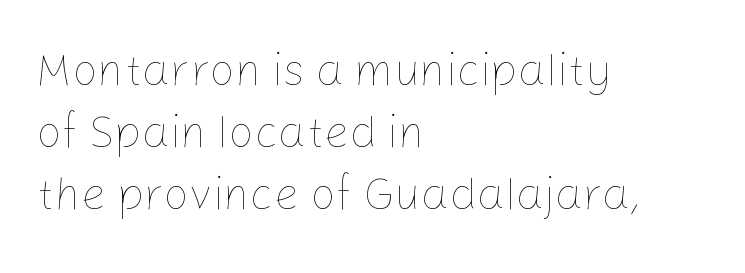
The letters sit at their default tracking, neither squeezed nor spread. The weight would be labelled regular, book, light, or lighter still. Unmarked baselines from the first word to the last. The setting favours the left margin, as ordinary paragraphs usually do. The leading is moderate, giving the passage an even texture. Looks like regular typesetting: each glyph gets only the width it needs.
